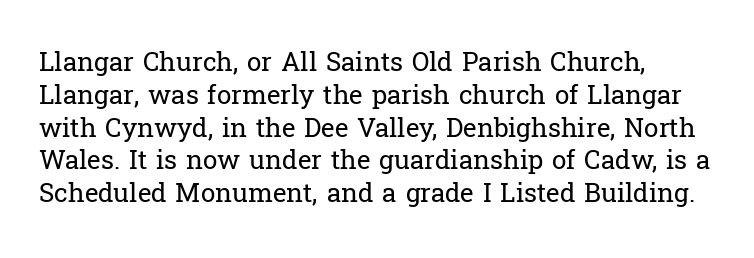
Q: Is the text bold? A: No.
Q: Is the text italic (slanted)? A: No, it is upright.
Q: Is the text underlined? A: No.
Q: How is the paragraph aligned? A: Left-aligned.
Q: Is the spacing between letters normal or unusually wide? A: Normal.
Q: Is the spacing between lines tight, normal or loose? A: Normal.
